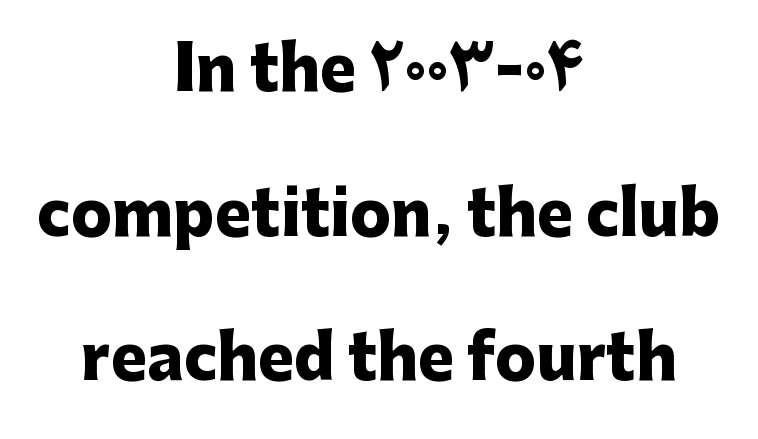
Letter spacing: default. The face used here is proportionally spaced, like ordinary book or web type. Pretty heavy lettering here — definitely bold. No italicization has been applied; the sample stays upright.
